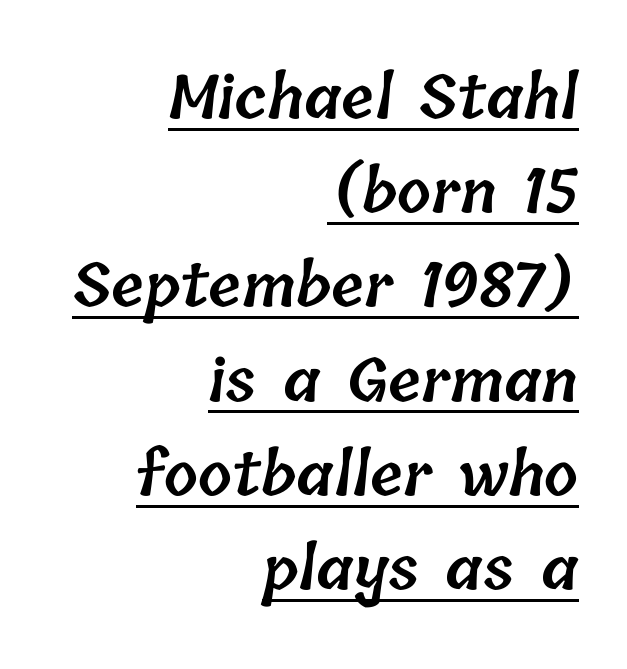
The image shows 60 px semibold type; set right-aligned, normal line spacing (1.57x), normal letter spacing, underlined; low stroke contrast and a medium x-height.
